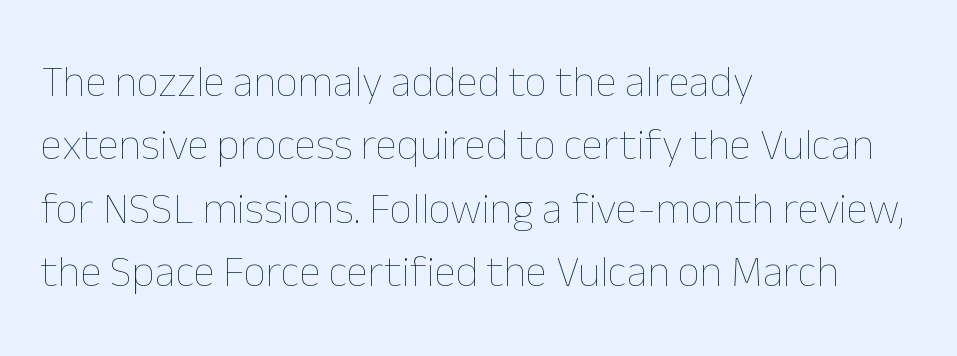
The image shows 44 px thin type, upright; set left-aligned, normal line spacing (1.44x), normal letter spacing, not underlined; low stroke contrast and a medium x-height.
